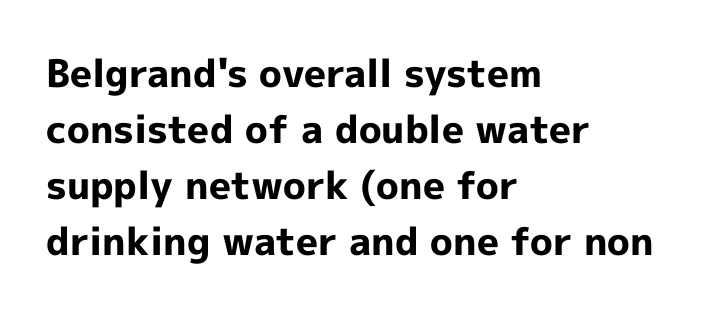
Interline gaps are of average width in this sample. The string is rendered with underlining switched off. Every stem runs plumb, perpendicular to the baseline. Notice how the passage keeps a crisp vertical edge on the left only. Note the varied advance widths — an 'i' is clearly narrower than an 'm'. Grotesque or geometric, the face here clearly has no serifs.
